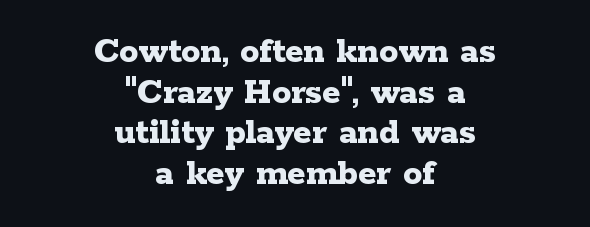
You could call the tracking neutral — neither tight nor loose. The lines are quadded center. Honestly, the rows look squashed on top of each other. Clear beneath every line of the passage. The face used here is seriffed, in the tradition of book romans.
